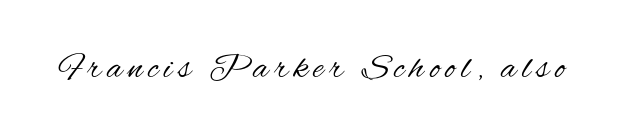
Bare-footed words on every line. A typesetter would label this face a sans. You could not count columns in this text — the font is proportionally spaced. Each stroke keeps to a modest, everyday thickness or less.
